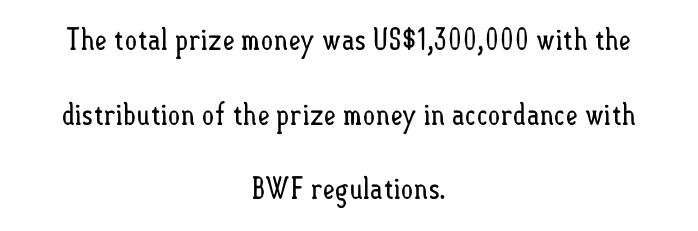
Q: Is the text bold? A: No.
Q: Is the text italic (slanted)? A: No, it is upright.
Q: Is the text underlined? A: No.
Q: How is the paragraph aligned? A: Centered.
Q: Is the spacing between letters normal or unusually wide? A: Normal.
Q: Is the spacing between lines tight, normal or loose? A: Loose.
Q: Width (condensed, normal, or wide)? A: Condensed.
Q: Stroke contrast? A: Low.
Q: x-height? A: Small.
Q: Monospaced? A: No.
